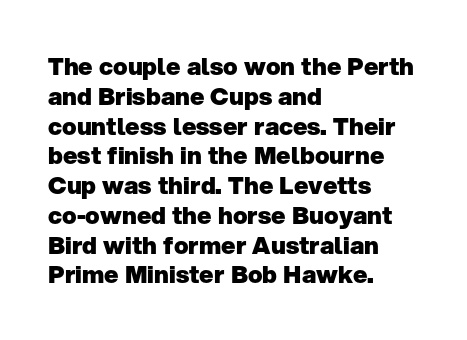
Q: Is the text bold? A: Yes.
Q: Is the text italic (slanted)? A: No, it is upright.
Q: Is the text underlined? A: No.
Q: How is the paragraph aligned? A: Left-aligned.
Q: Is the spacing between letters normal or unusually wide? A: Normal.
